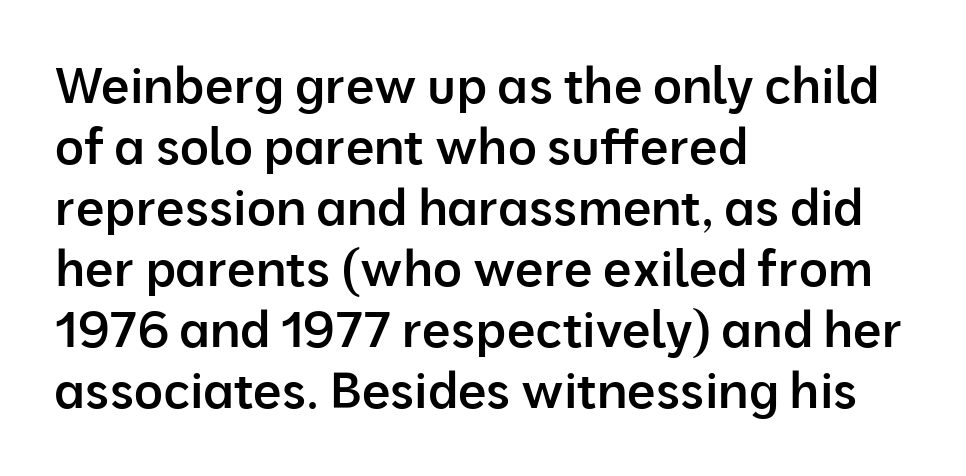
The image shows 50 px semibold sans-serif type, upright; set left-aligned, line spacing 1.22x, normal letter spacing, not underlined; low stroke contrast and a medium x-height.
